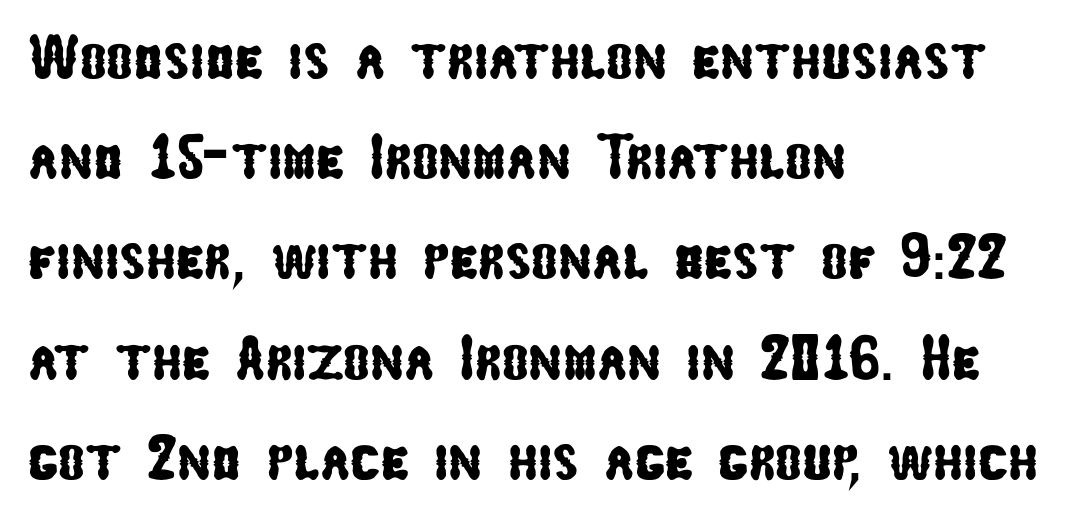
Q: Is the typeface a serif or a sans-serif typeface? A: Sans-serif.
Q: Is the text underlined? A: No.
Q: How is the paragraph aligned? A: Left-aligned.
Q: Is the spacing between letters normal or unusually wide? A: Normal.
Q: Is the spacing between lines tight, normal or loose? A: Normal.
Q: Width (condensed, normal, or wide)? A: Condensed.
Q: Stroke contrast? A: Low.
Q: x-height? A: Medium.
Q: Monospaced? A: No.
